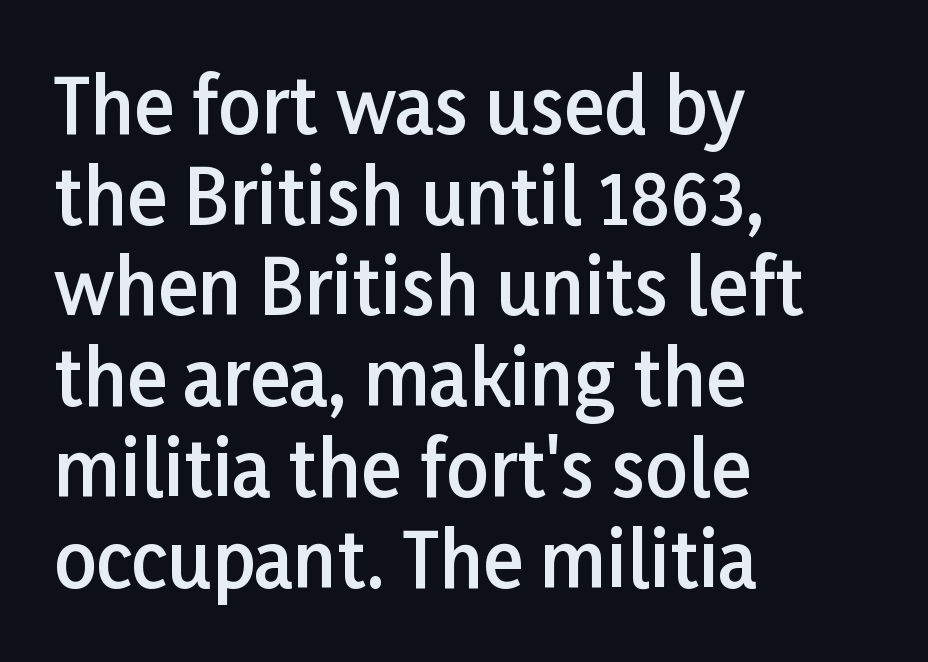
In terms of letterspacing, this is plain default setting. Is the type bold? Partly — it's a semibold, heavier than regular but not fully bold. This sample has the flowing, uneven cadence of proportional lettering. Ascenders rise straight up at ninety degrees.
